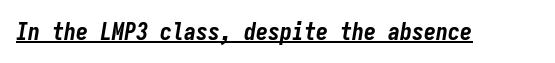
This sample carries an underscore along the baseline area. The rendering uses a bold face; every stroke is thick and dark. This sample uses an oblique cut, with every glyph tilted off the vertical. Caption: standard tracking, unaltered.
